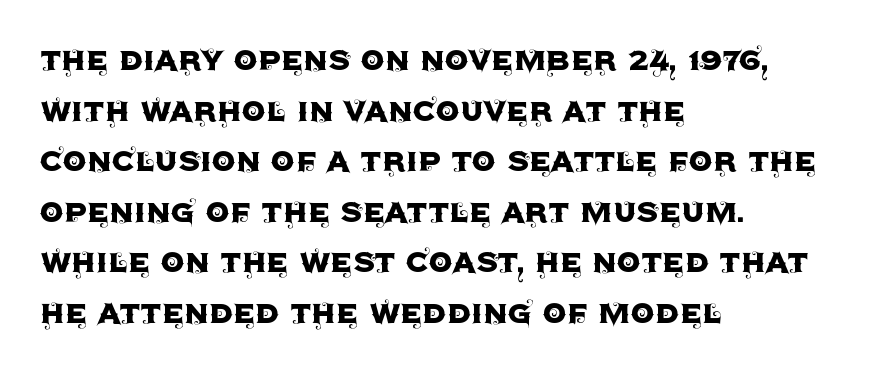
{"serif": "no", "italic": "no", "width": "normal", "x_height": "large", "monospaced": "no", "underline": "no", "align": "left", "line_spacing": "normal", "line_spacing_ratio": 1.33, "letter_spacing": "normal", "letter_spacing_em": 0.0, "glyph_px": 38}
